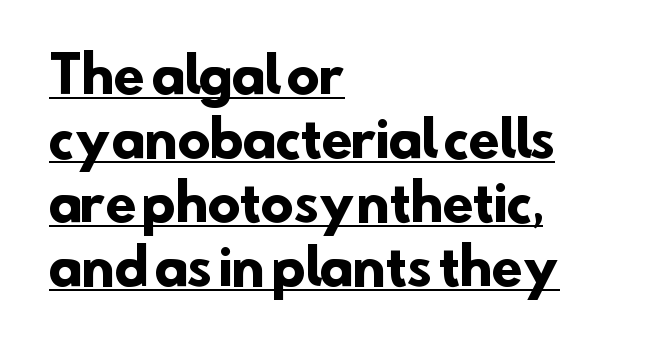
{"serif": "no", "bold": "yes", "weight": "heavy", "width": "normal", "stroke_contrast": "low", "x_height": "small", "monospaced": "no", "underline": "yes", "align": "left", "line_spacing": "normal", "line_spacing_ratio": 1.28, "letter_spacing": "normal", "letter_spacing_em": 0.0, "glyph_px": 50}
